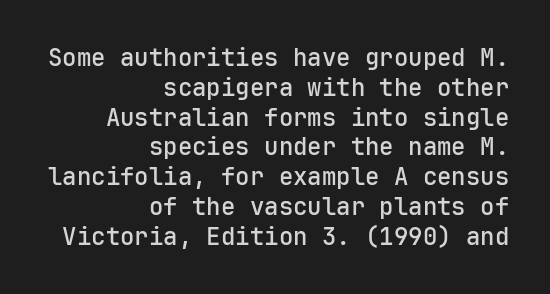
{"italic": "no", "underline": "no", "align": "right", "line_spacing_ratio": 1.24, "letter_spacing": "normal", "letter_spacing_em": 0.0, "glyph_px": 24}
